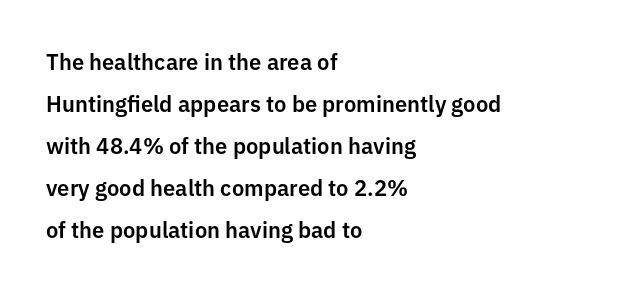
{"italic": "no", "underline": "no", "align": "left", "line_spacing": "loose", "line_spacing_ratio": 1.91, "letter_spacing": "normal", "letter_spacing_em": 0.0, "glyph_px": 22}
